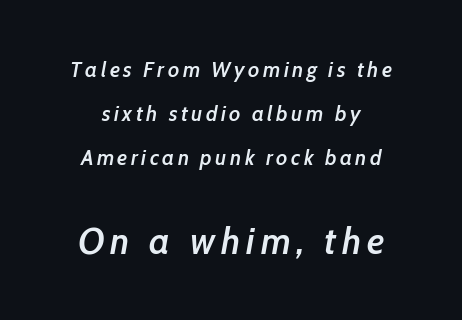
The image shows 38 px semibold, condensed type, italic (leaning right); set loose line spacing (2.0x), not underlined; the second (bottom) block is 1.73x larger; low stroke contrast and a medium x-height.
